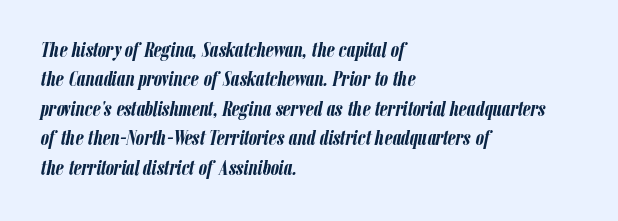
The image shows 21 px bold type, italic (leaning right); set left-aligned, normal line spacing (1.4x), normal letter spacing, not underlined.
